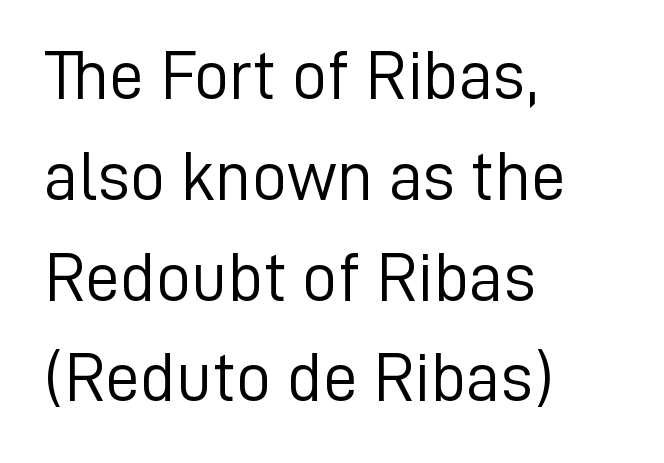
Here the designer chose a conventional face with non-uniform glyph widths. What stands out about the letter spacing? Nothing — it is the standard amount. Weight class: somewhere from thin through regular. Horizontal bands of white between lines are of average thickness. Nothing sits at the stroke ends, so this counts as sans-serif. The passage shown is not underscored anywhere.
